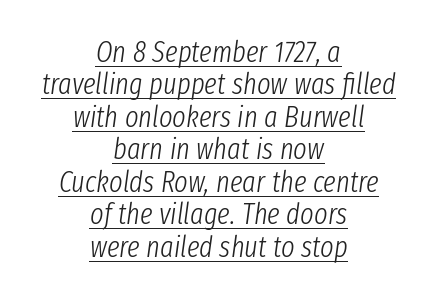
The image shows 29 px light, condensed type, italic (leaning right); set centered, tight line spacing (1.12x), normal letter spacing, underlined; low stroke contrast and a medium x-height.
